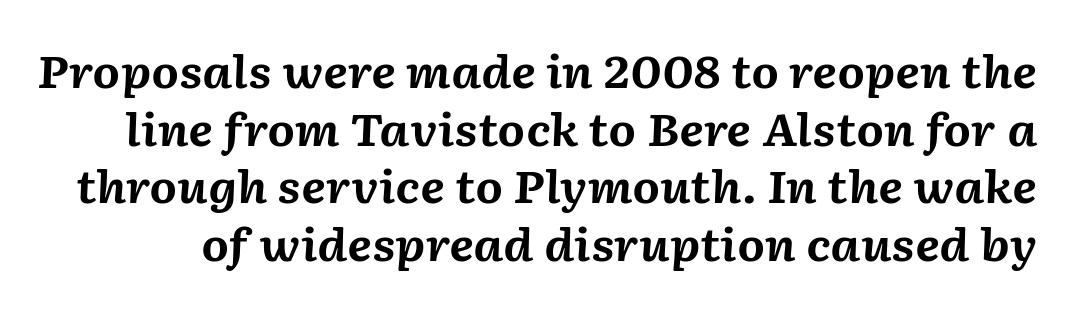
The image shows 44 px bold type, italic (leaning right); set normal line spacing (1.31x), normal letter spacing, not underlined; medium stroke contrast and a medium x-height.
